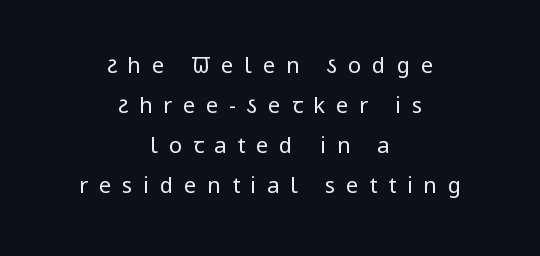
The image shows 22 px text type, upright; set centered, line spacing 1.82x, unusually wide letter spacing (+0.49 em), not underlined.
